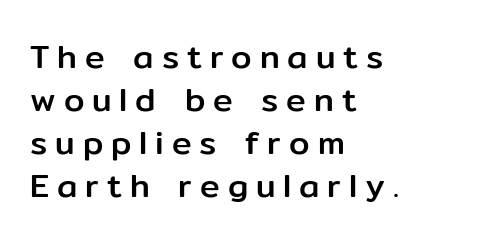
The image shows 33 px sans-serif type, upright; set left-aligned, normal line spacing (1.3x), unusually wide letter spacing (+0.24 em), not underlined; low stroke contrast and a medium x-height.
